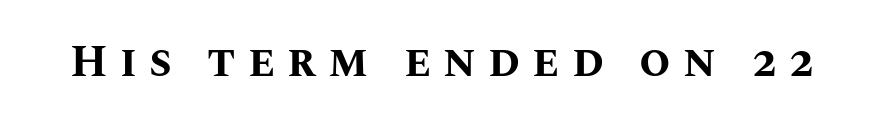
Q: Is the text bold? A: Yes.
Q: Is the text italic (slanted)? A: No, it is upright.
Q: Is the text underlined? A: No.
Q: Is the spacing between letters normal or unusually wide? A: Unusually wide.
Q: Width (condensed, normal, or wide)? A: Normal.
Q: Stroke contrast? A: Medium.
Q: x-height? A: Large.
Q: Monospaced? A: No.
